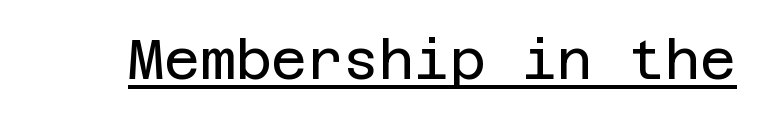
The image shows 55 px regular-weight sans-serif type, upright; set normal letter spacing, underlined; low stroke contrast and a large x-height.
